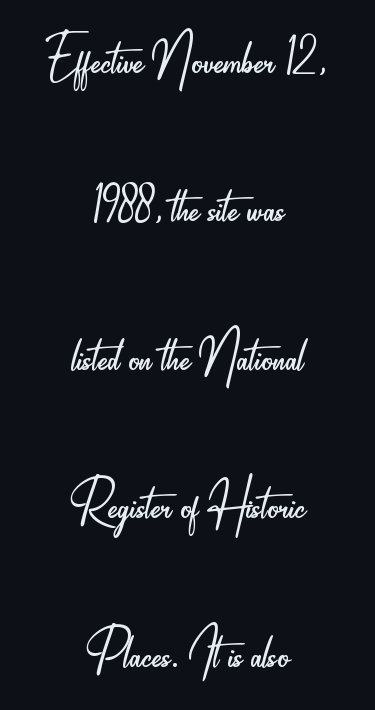
The image shows 71 px light, condensed sans-serif type; set centered, loose line spacing (2.09x), normal letter spacing, not underlined; low stroke contrast and a small x-height.
